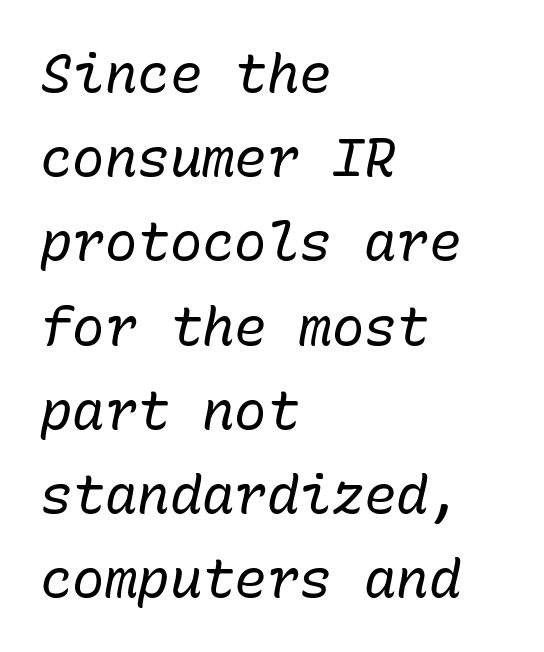
{"italic": "yes", "lean": "right", "slant_degrees": 10, "bold": "no", "weight": "regular", "width": "normal", "stroke_contrast": "low", "x_height": "medium", "monospaced": "yes", "underline": "no", "align": "left", "line_spacing": "normal", "line_spacing_ratio": 1.56, "letter_spacing": "normal", "letter_spacing_em": 0.0, "glyph_px": 54}
